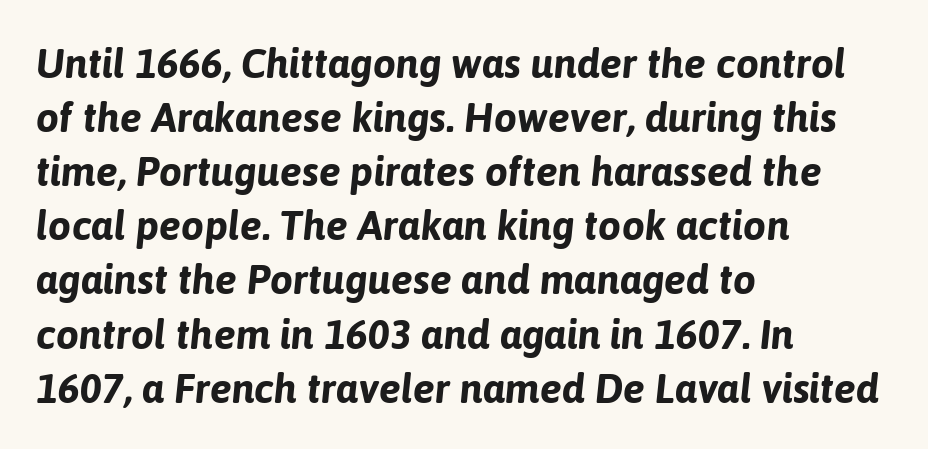
Q: Is the text bold? A: Yes.
Q: Is the text italic (slanted)? A: Yes, it leans right by about 6 degrees.
Q: Is the text underlined? A: No.
Q: How is the paragraph aligned? A: Left-aligned.
Q: Is the spacing between letters normal or unusually wide? A: Normal.
Q: Is the spacing between lines tight, normal or loose? A: Normal.
Q: Width (condensed, normal, or wide)? A: Normal.
Q: Stroke contrast? A: Low.
Q: x-height? A: Medium.
Q: Monospaced? A: No.
